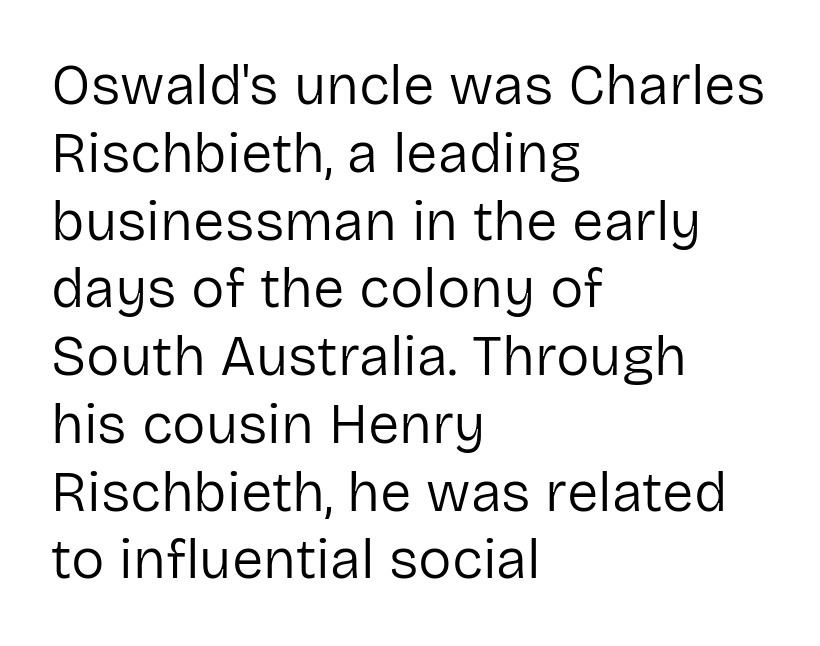
{"serif": "no", "italic": "no", "bold": "no", "weight": "regular", "width": "normal", "stroke_contrast": "low", "x_height": "medium", "monospaced": "no", "underline": "no", "align": "left", "line_spacing_ratio": 1.21, "letter_spacing": "normal", "letter_spacing_em": 0.0, "glyph_px": 56}
